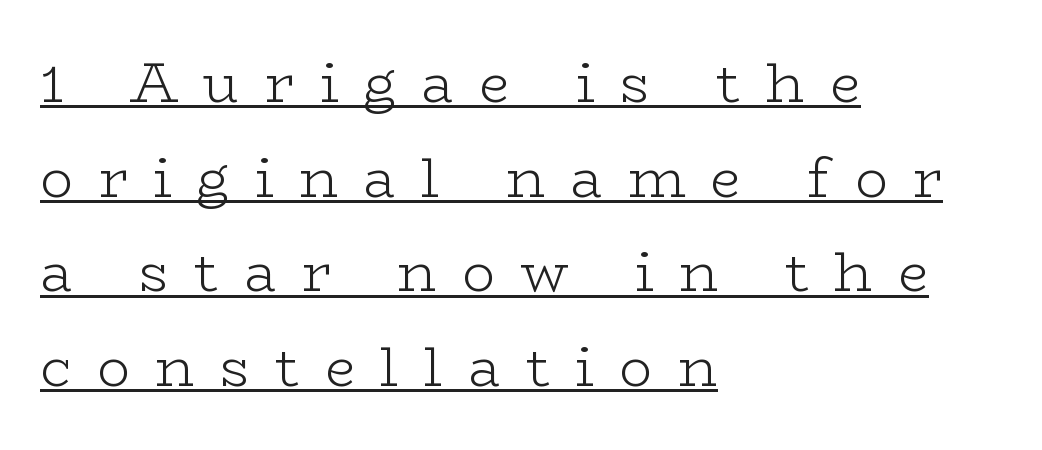
{"serif": "yes", "italic": "no", "bold": "no", "weight": "light", "width": "wide", "stroke_contrast": "low", "x_height": "medium", "monospaced": "no", "underline": "yes", "align": "left", "line_spacing_ratio": 1.72, "letter_spacing": "wide", "letter_spacing_em": 0.46, "glyph_px": 55}
